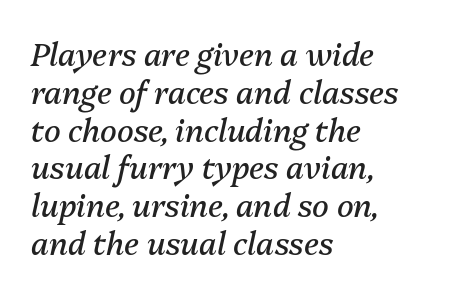
The baseline area is clear. A student would call this left alignment; a typographer would say flush left, rag right. This sample has the flowing, uneven cadence of proportional lettering. The letters sit at their default tracking, neither squeezed nor spread. The whole block is typeset with a tilt. No chunkiness to these letters — they're not bold.
